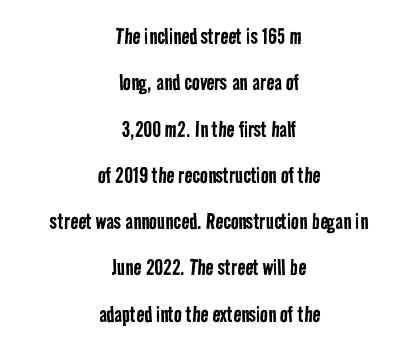
The image shows 26 px text type; set centered, line spacing 1.78x, normal letter spacing, not underlined.
